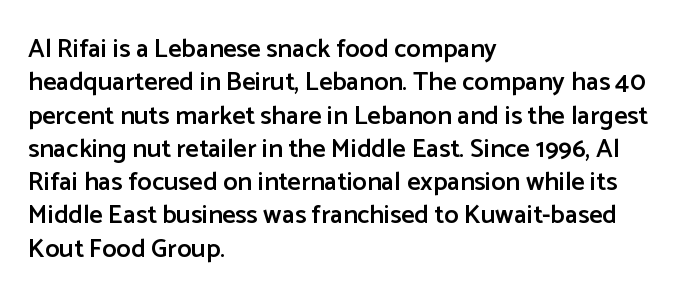
The line texture is even and compact thanks to regular tracking. Tall strokes in this sample are plumb rather than angled. The paragraph shown leans on its left margin. The strip under each line holds only bare page.
